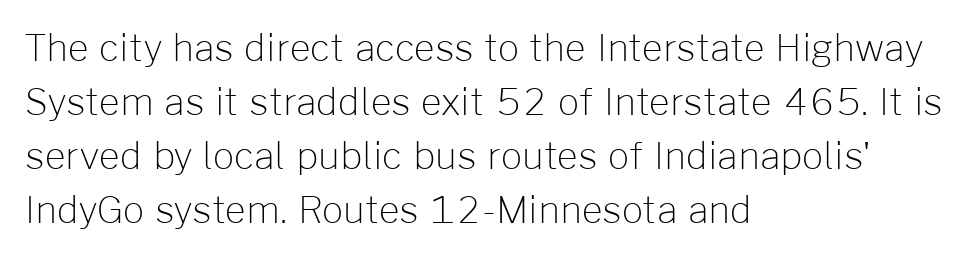
Normally led — the rows are evenly, conventionally spaced. Varying glyph widths throughout — classic text-font behaviour. The ragged edge is on the right, which tells us the setting is flush left. The characters display no serif detailing; their extremities are plain. Weight: not bold — regular or lighter. Posture: straight, roman, zero tilt.
